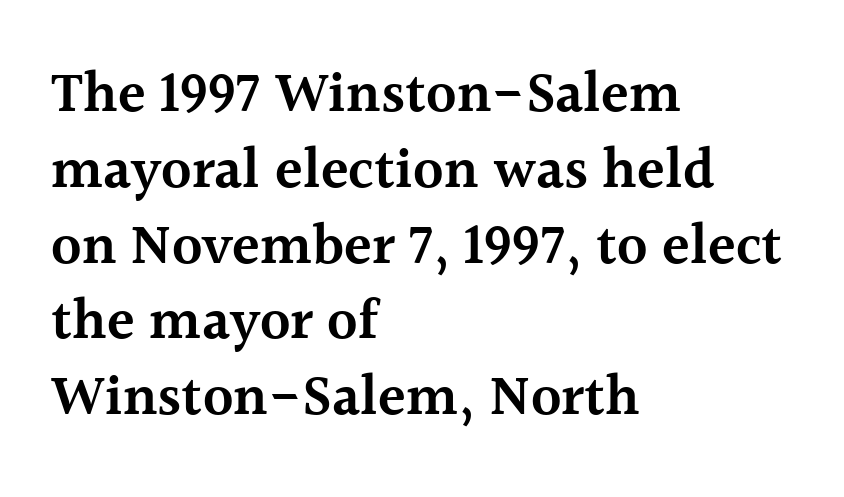
{"serif": "yes", "italic": "no", "bold": "semi", "weight": "semibold", "width": "normal", "x_height": "medium", "monospaced": "no", "underline": "no", "align": "left", "line_spacing": "normal", "line_spacing_ratio": 1.33, "letter_spacing": "normal", "letter_spacing_em": 0.0, "glyph_px": 57}
